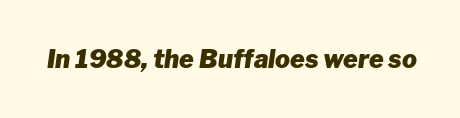
The image shows 25 px bold type, italic (leaning right); set normal letter spacing, not underlined.
